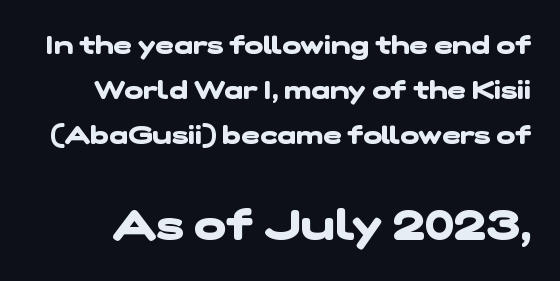
Q: Is the text bold? A: Yes.
Q: Is the typeface a serif or a sans-serif typeface? A: Sans-serif.
Q: Is the text underlined? A: No.
Q: Is the spacing between letters normal or unusually wide? A: Normal.
Q: Which block of text is set in a larger size, the first (top) or the second (bottom)? A: The second (bottom) one.
Q: Width (condensed, normal, or wide)? A: Wide.
Q: Stroke contrast? A: Low.
Q: x-height? A: Medium.
Q: Monospaced? A: No.
